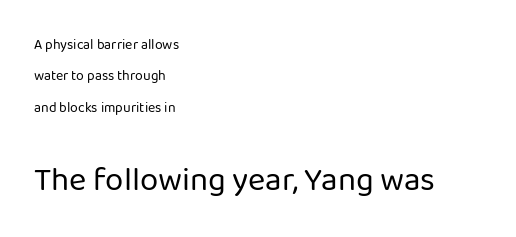
Does the leading feel generous? Absolutely, it's lavish. Classification — sans serif. Each row of text sits above clean, open space. Upright lettering throughout.
